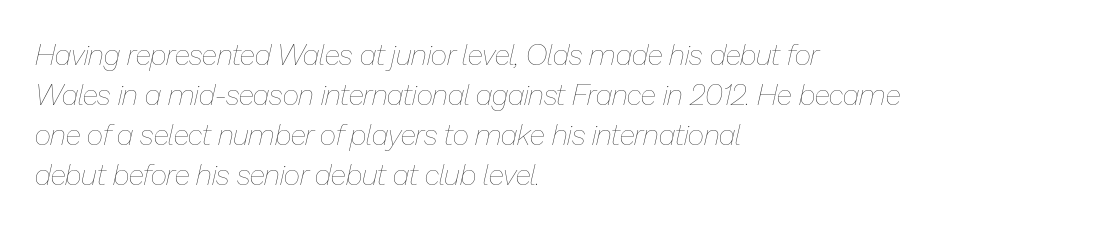
Q: Is the text bold? A: No.
Q: Is the text italic (slanted)? A: Yes, it leans right by about 13 degrees.
Q: Is the text underlined? A: No.
Q: How is the paragraph aligned? A: Left-aligned.
Q: Is the spacing between letters normal or unusually wide? A: Normal.
Q: Is the spacing between lines tight, normal or loose? A: Normal.
Q: Width (condensed, normal, or wide)? A: Normal.
Q: Stroke contrast? A: Low.
Q: x-height? A: Medium.
Q: Monospaced? A: No.
